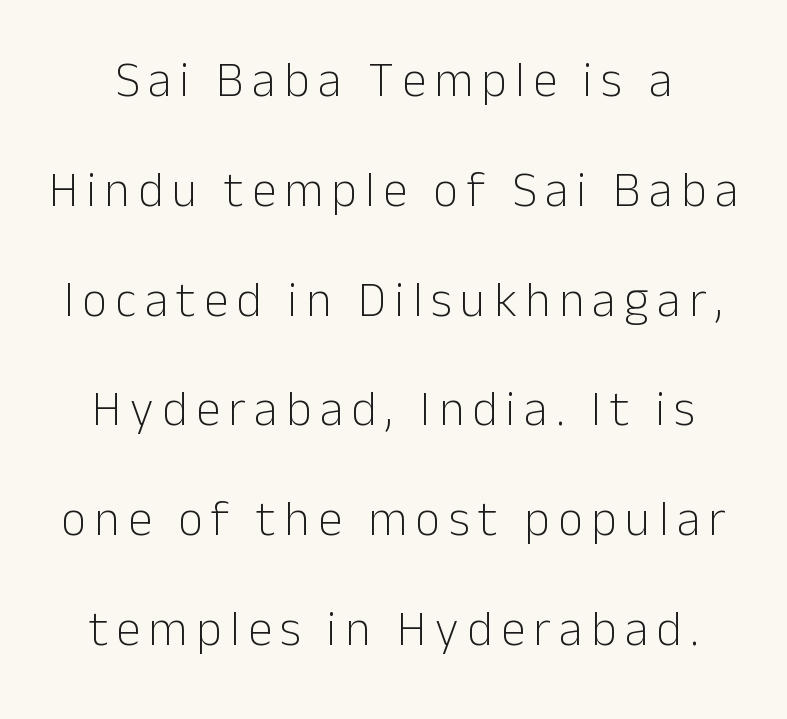
The image shows 49 px light sans-serif type, upright; set loose line spacing (2.24x), not underlined; low stroke contrast and a medium x-height.
